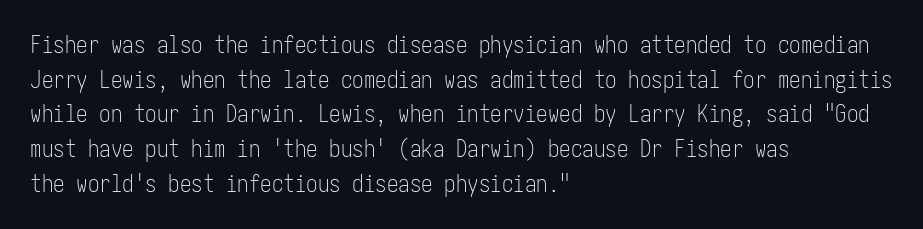
Q: Is the text bold? A: No.
Q: Is the text italic (slanted)? A: No, it is upright.
Q: Is the text underlined? A: No.
Q: How is the paragraph aligned? A: Left-aligned.
Q: Is the spacing between letters normal or unusually wide? A: Normal.
Q: Is the spacing between lines tight, normal or loose? A: Normal.
